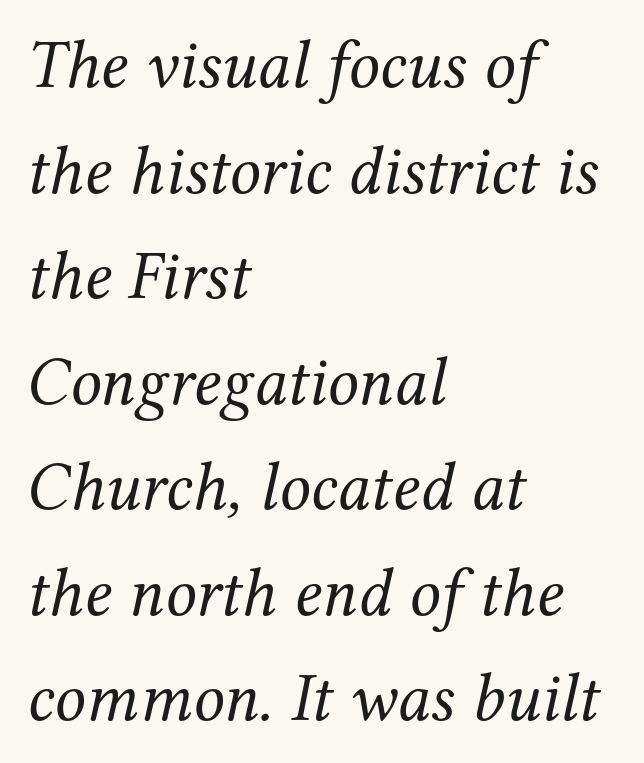
The letters advance in unequal steps, a hallmark of proportional type. In terms of letterform style, serifs are clearly present. The face used here is rendered with its standard letterfit. The ragged edge is on the right, which tells us the setting is flush left. The line-height multiplier appears to be the usual default. Looking at the ascenders, they clearly lean.
